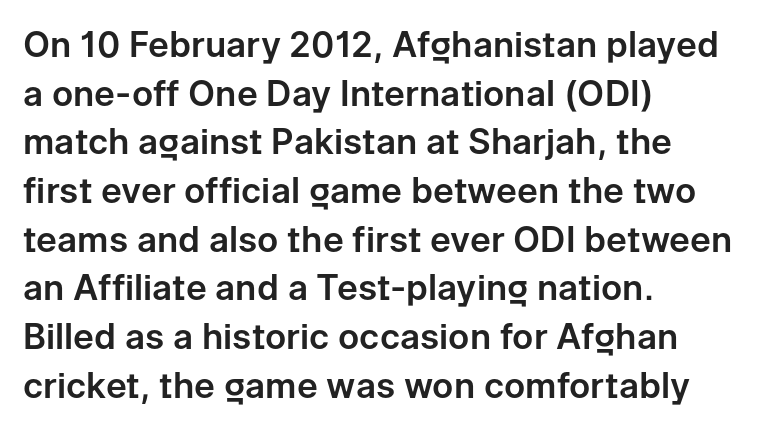
Q: Is the text italic (slanted)? A: No, it is upright.
Q: Is the typeface a serif or a sans-serif typeface? A: Sans-serif.
Q: Is the text underlined? A: No.
Q: How is the paragraph aligned? A: Left-aligned.
Q: Is the spacing between letters normal or unusually wide? A: Normal.
Q: Is the spacing between lines tight, normal or loose? A: Normal.
Q: Width (condensed, normal, or wide)? A: Normal.
Q: Stroke contrast? A: Low.
Q: x-height? A: Medium.
Q: Monospaced? A: No.
